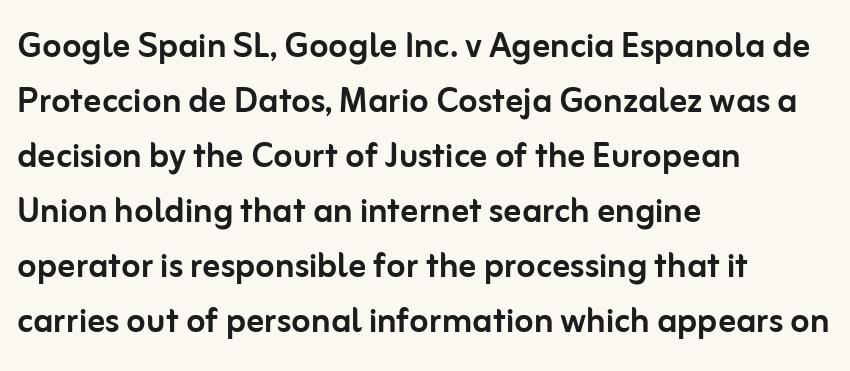
Q: Is the text italic (slanted)? A: No, it is upright.
Q: Is the typeface a serif or a sans-serif typeface? A: Sans-serif.
Q: Is the text underlined? A: No.
Q: How is the paragraph aligned? A: Left-aligned.
Q: Is the spacing between letters normal or unusually wide? A: Normal.
Q: Is the spacing between lines tight, normal or loose? A: Normal.
Q: Width (condensed, normal, or wide)? A: Normal.
Q: Stroke contrast? A: Low.
Q: x-height? A: Medium.
Q: Monospaced? A: No.
